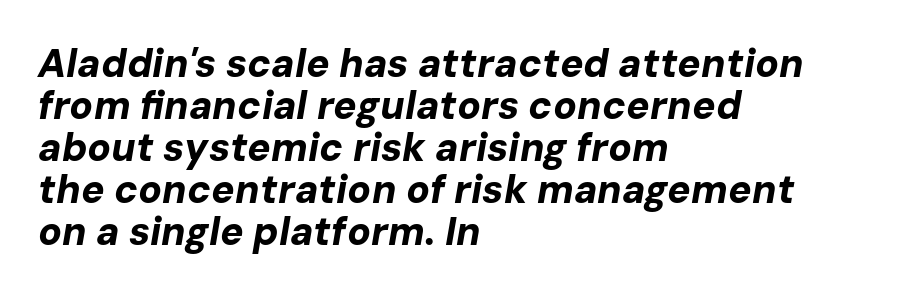
Each new line begins almost immediately beneath the previous one. Where is the straight margin? On the left. Clear beneath every line of the passage. Proportional: the letters do not fall into vertical columns. The letters are slanted; this is an italic face.
